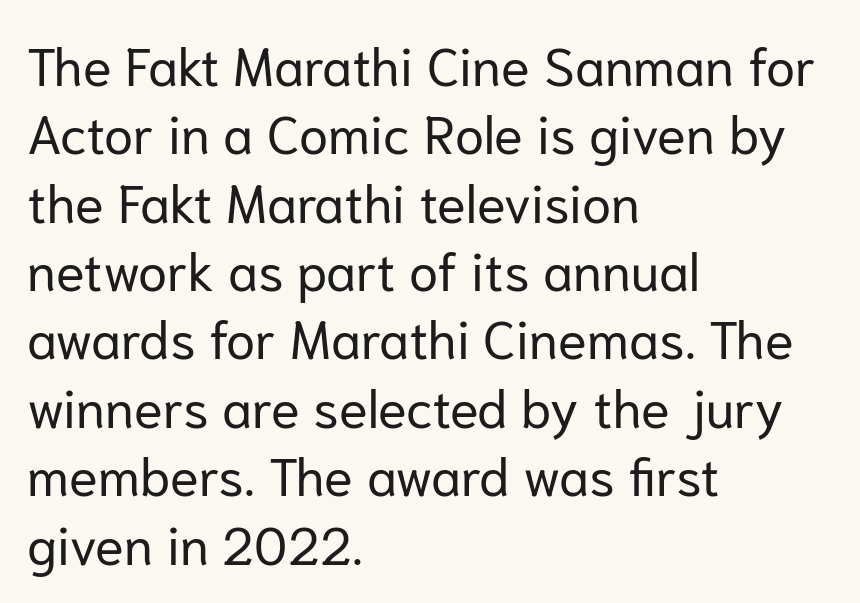
The image shows 53 px regular-weight sans-serif type, upright; set left-aligned, normal line spacing (1.29x), normal letter spacing, not underlined; low stroke contrast and a medium x-height.
